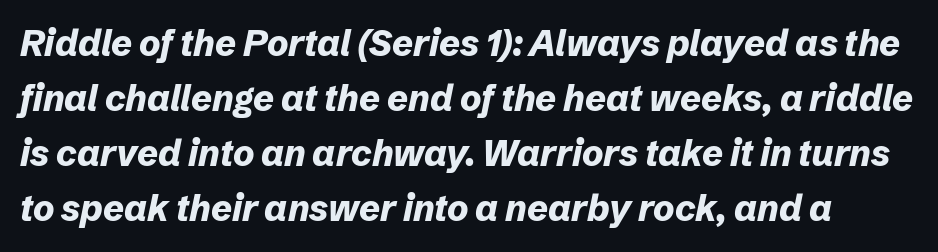
Q: Is the text bold? A: Yes.
Q: Is the text italic (slanted)? A: Yes, it leans right by about 12 degrees.
Q: Is the text underlined? A: No.
Q: Is the spacing between letters normal or unusually wide? A: Normal.
Q: Is the spacing between lines tight, normal or loose? A: Normal.
Q: Width (condensed, normal, or wide)? A: Normal.
Q: Stroke contrast? A: Low.
Q: x-height? A: Medium.
Q: Monospaced? A: No.
